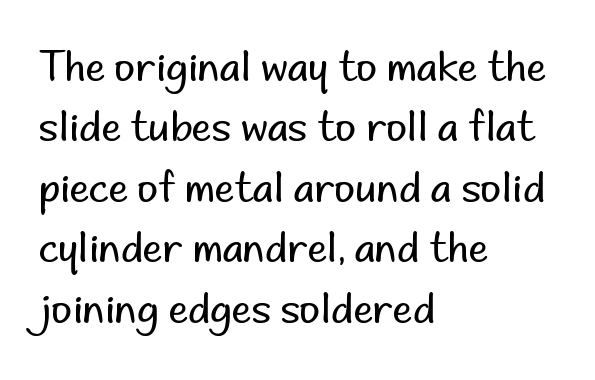
Q: Is the text bold? A: No.
Q: Is the text italic (slanted)? A: No, it is upright.
Q: Is the typeface a serif or a sans-serif typeface? A: Sans-serif.
Q: Is the text underlined? A: No.
Q: How is the paragraph aligned? A: Left-aligned.
Q: Is the spacing between letters normal or unusually wide? A: Normal.
Q: Is the spacing between lines tight, normal or loose? A: Normal.
Q: Width (condensed, normal, or wide)? A: Normal.
Q: Stroke contrast? A: Low.
Q: x-height? A: Small.
Q: Monospaced? A: No.
